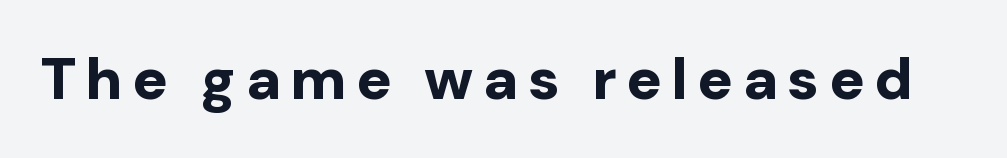
Here the designer chose a conventional face with non-uniform glyph widths. Is there any slant? The stems are plumb. A typesetter would label this face a sans. The zone under the glyphs is completely vacant. Weight check: bold — yes, fully.
